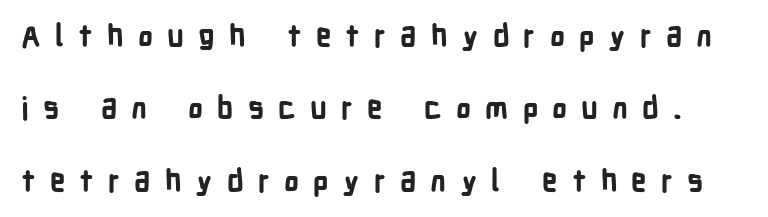
The words here are not underlined. This block would shrink considerably if given ordinary leading; it's expanded now. The lettering holds an erect, upright posture throughout. You could not count columns in this text — the font is proportionally spaced.
